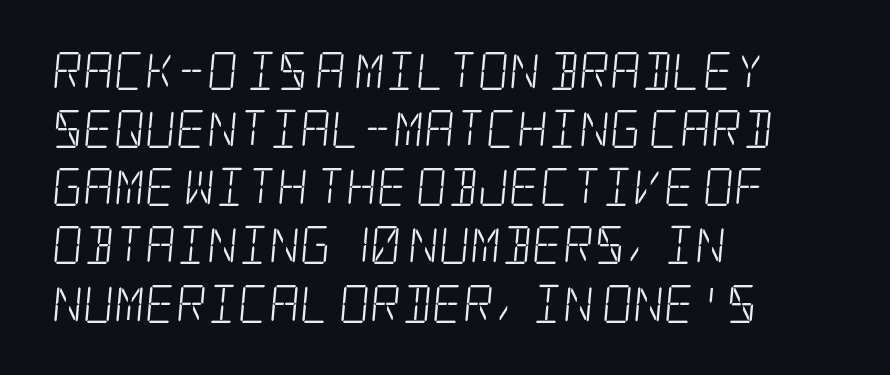
The image shows 38 px light, condensed serif type; set left-aligned, normal line spacing (1.53x), normal letter spacing, not underlined; low stroke contrast and a large x-height.
